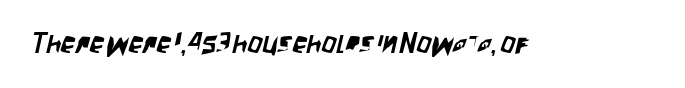
{"serif": "no", "width": "condensed", "stroke_contrast": "low", "x_height": "large", "monospaced": "no", "underline": "no", "letter_spacing": "normal", "letter_spacing_em": 0.0, "glyph_px": 29}
